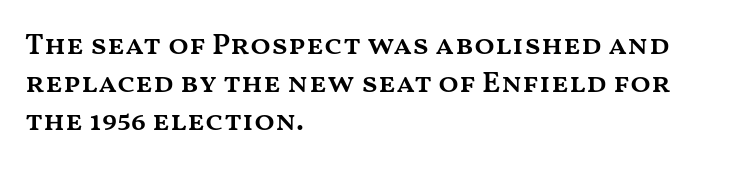
The image shows 30 px semibold, wide type, upright; set left-aligned, normal line spacing (1.27x), normal letter spacing, not underlined; medium stroke contrast and a medium x-height.
